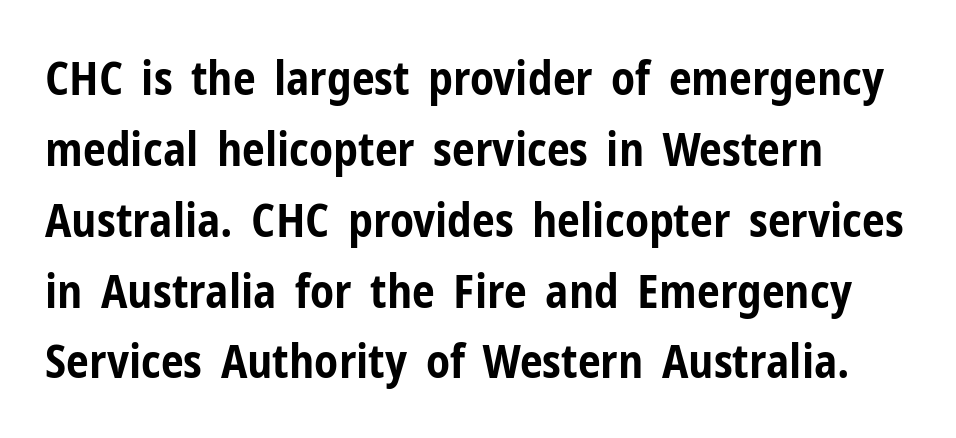
Its strokes are broad and dark, the hallmark of bold type. Quick note: not italic, upright. In terms of leading, this rendering sits right in the middle. A classic flush-left, rag-right setting is used for this passage. Observe the ordinary spacing: letters are neighbours, not strangers. The passage shown is typed in a proportional face where columns would drift.
